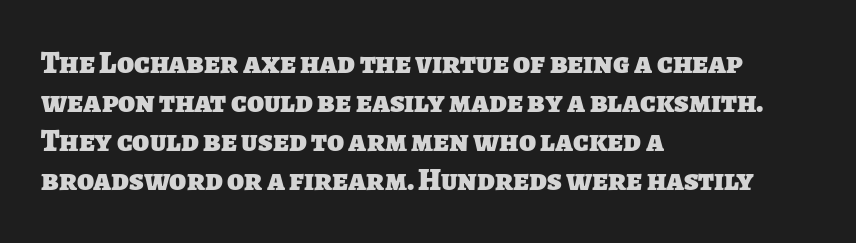
{"serif": "no", "bold": "yes", "weight": "heavy", "width": "normal", "stroke_contrast": "low", "x_height": "large", "monospaced": "no", "underline": "no", "align": "left", "line_spacing": "normal", "line_spacing_ratio": 1.26, "letter_spacing": "normal", "letter_spacing_em": 0.0, "glyph_px": 31}
